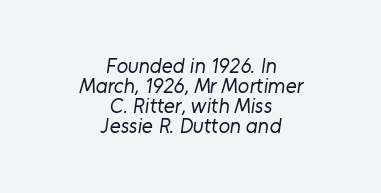
No extra tracking has been applied to these lines. Each new line begins almost immediately beneath the previous one. The lines are quadded center. Any mark beneath the type? The region is blank.
